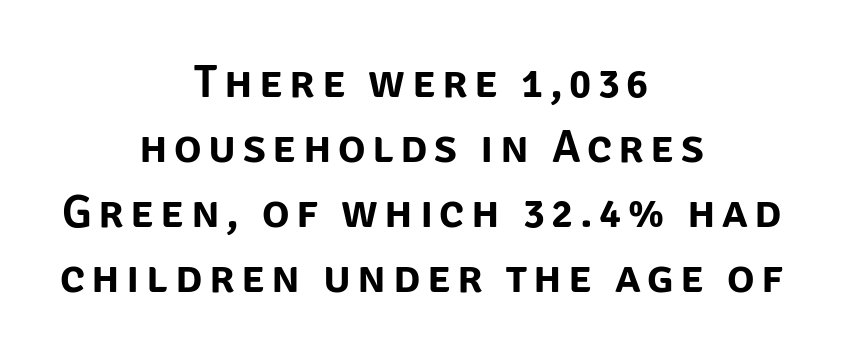
What kind of face is this? One without serifs — a sans. Do the letters lean? They stand straight. Successive baselines arrive at the customary interval. Beneath every word, the page is bare.
